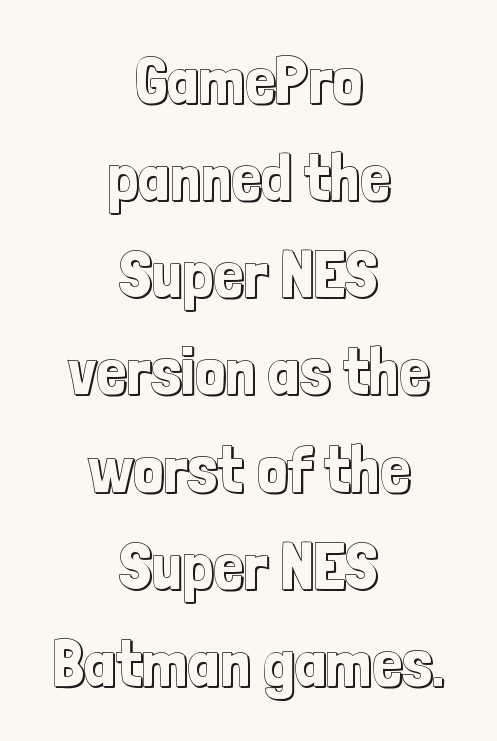
{"italic": "no", "width": "condensed", "x_height": "medium", "monospaced": "no", "underline": "no", "align": "center", "line_spacing": "normal", "line_spacing_ratio": 1.45, "letter_spacing": "normal", "letter_spacing_em": 0.0, "glyph_px": 67}
